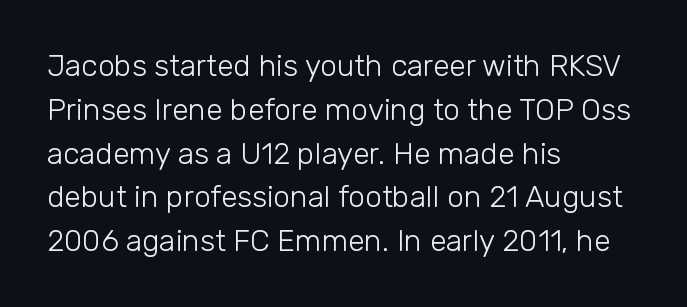
Q: Is the text bold? A: No.
Q: Is the text italic (slanted)? A: No, it is upright.
Q: Is the typeface a serif or a sans-serif typeface? A: Sans-serif.
Q: Is the text underlined? A: No.
Q: How is the paragraph aligned? A: Left-aligned.
Q: Is the spacing between letters normal or unusually wide? A: Normal.
Q: Is the spacing between lines tight, normal or loose? A: Normal.
Q: Width (condensed, normal, or wide)? A: Normal.
Q: Stroke contrast? A: Low.
Q: x-height? A: Medium.
Q: Monospaced? A: No.
